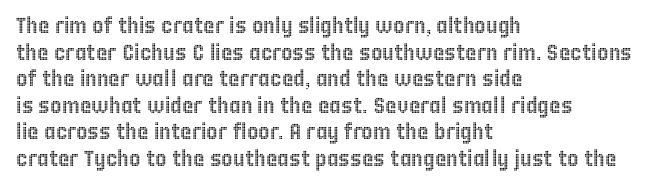
The image shows 22 px text type, upright; set left-aligned, line spacing 1.21x, normal letter spacing, not underlined.
